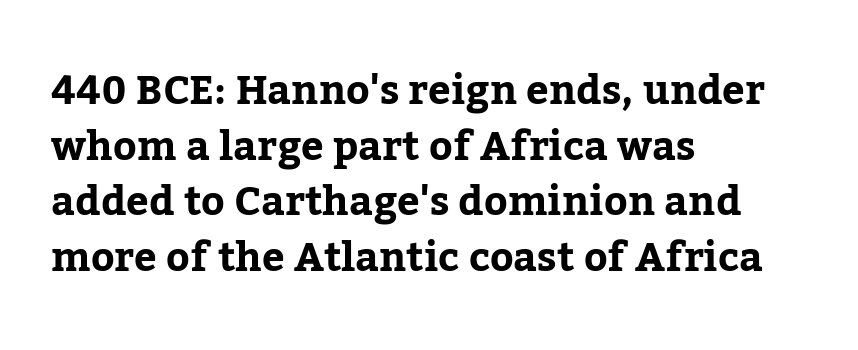
Think of a printed novel: that variable character pitch is what you see here. Font category for this specimen: serif. Words float on clear page, feet unadorned. The face used here is rendered with its standard letterfit. The letters stand straight up with perfectly vertical stems.
